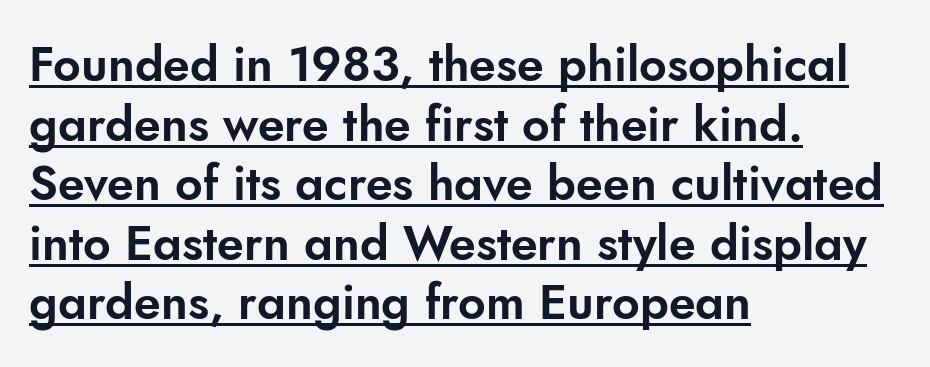
Q: Is the text italic (slanted)? A: No, it is upright.
Q: Is the typeface a serif or a sans-serif typeface? A: Sans-serif.
Q: Is the text underlined? A: Yes.
Q: How is the paragraph aligned? A: Left-aligned.
Q: Is the spacing between letters normal or unusually wide? A: Normal.
Q: Width (condensed, normal, or wide)? A: Normal.
Q: Stroke contrast? A: Low.
Q: x-height? A: Small.
Q: Monospaced? A: No.
